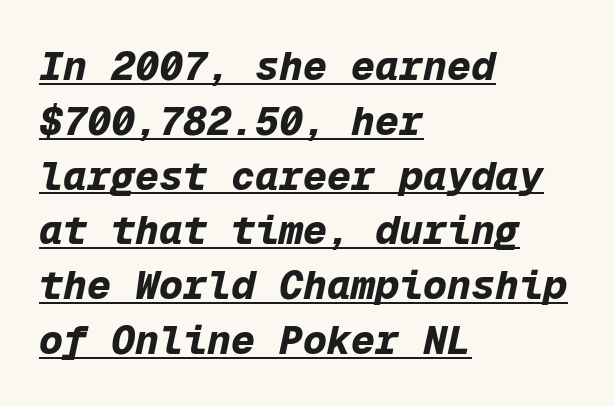
The image shows 40 px bold type, italic (leaning right), monospaced; set left-aligned, normal line spacing (1.37x), normal letter spacing, underlined; low stroke contrast and a medium x-height.
